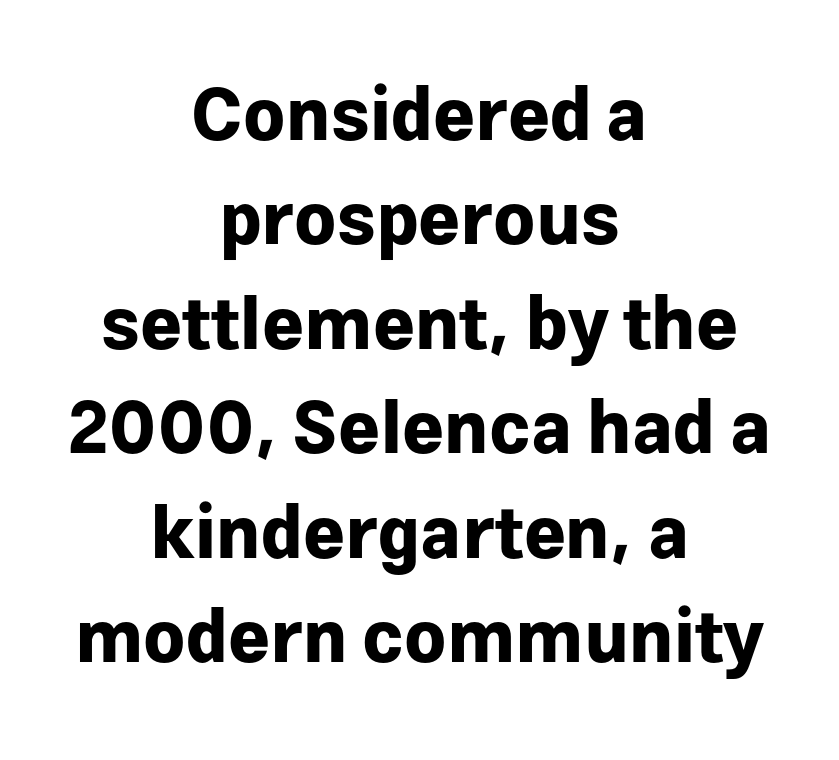
Characters follow at the spacing the type designer built in. Posture: vertical. Each letter keeps its own natural width here, so spacing adapts to shape. Layout note: lines centered. A sans-serif font was chosen for this passage. The leading is moderate, giving the passage an even texture.
